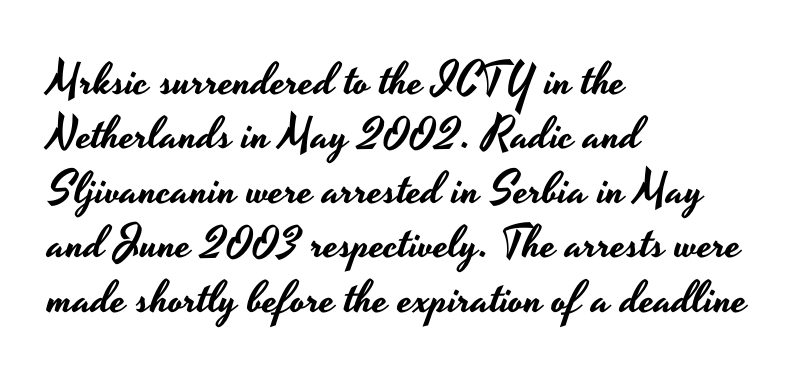
{"serif": "no", "width": "wide", "stroke_contrast": "low", "x_height": "small", "monospaced": "no", "underline": "no", "align": "left", "line_spacing_ratio": 1.21, "letter_spacing": "normal", "letter_spacing_em": 0.0, "glyph_px": 45}
